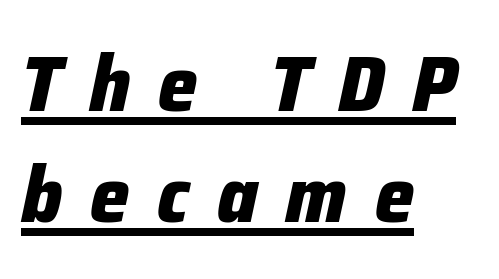
{"italic": "yes", "lean": "right", "slant_degrees": 12, "bold": "yes", "weight": "heavy", "width": "normal", "stroke_contrast": "low", "x_height": "medium", "monospaced": "no", "underline": "yes", "align": "left", "line_spacing": "normal", "line_spacing_ratio": 1.41, "letter_spacing": "wide", "letter_spacing_em": 0.35, "glyph_px": 79}
